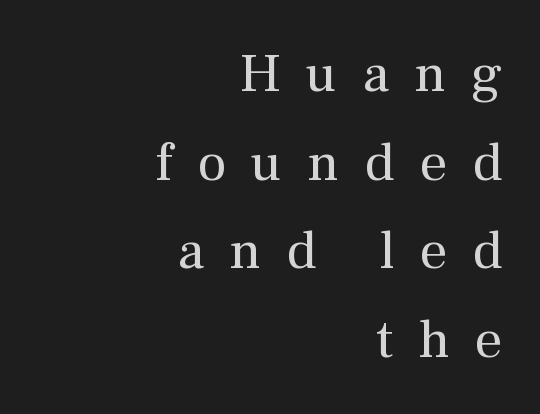
{"serif": "yes", "italic": "no", "bold": "no", "weight": "regular", "width": "normal", "stroke_contrast": "medium", "x_height": "medium", "monospaced": "no", "underline": "no", "align": "right", "line_spacing": "normal", "line_spacing_ratio": 1.61, "letter_spacing": "wide", "letter_spacing_em": 0.45, "glyph_px": 55}
